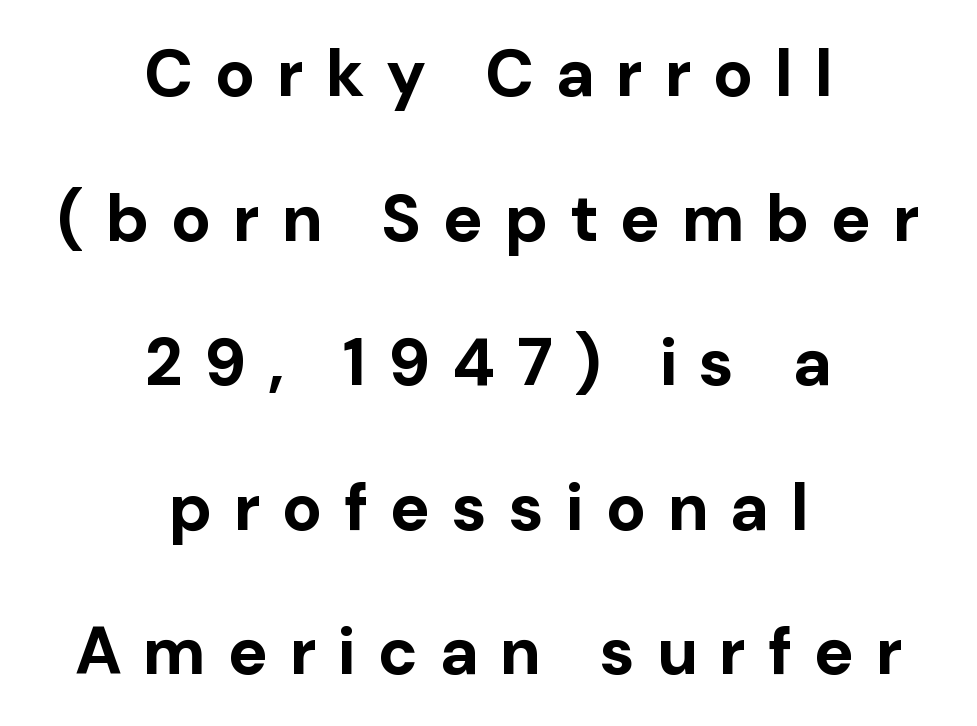
{"serif": "no", "italic": "no", "bold": "yes", "weight": "bold", "width": "normal", "stroke_contrast": "low", "x_height": "medium", "monospaced": "no", "underline": "no", "align": "center", "line_spacing": "loose", "line_spacing_ratio": 2.19, "letter_spacing": "wide", "letter_spacing_em": 0.33, "glyph_px": 66}
